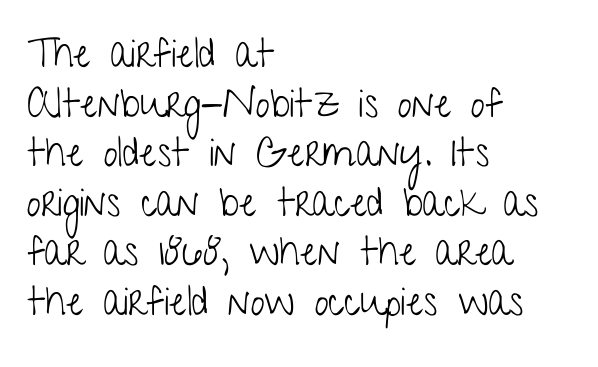
Beneath every word, the page is bare. Ink coverage per letter is moderate at most. Does the copy run flush right? No — it runs flush left. The gaps between neighbouring characters are ordinary and unremarkable. The rendering uses natural spacing where letterforms have individual widths. The type sits square on the baseline with zero lean.
